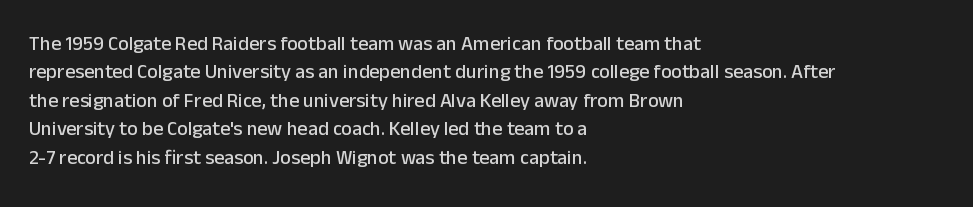
The image shows 20 px text type, upright; set left-aligned, normal line spacing (1.42x), normal letter spacing, not underlined.
